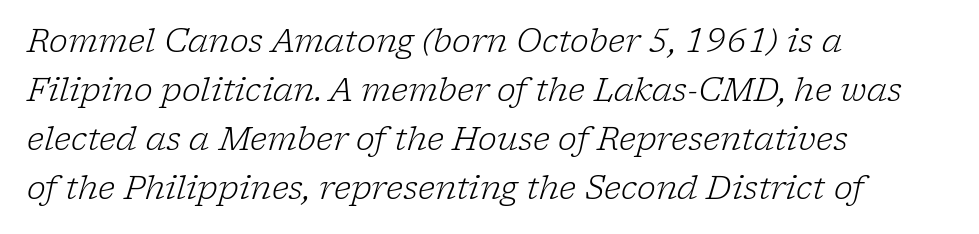
The image shows 32 px light serif type, italic (leaning right); set left-aligned, normal line spacing (1.53x), normal letter spacing, not underlined; low stroke contrast and a medium x-height.
